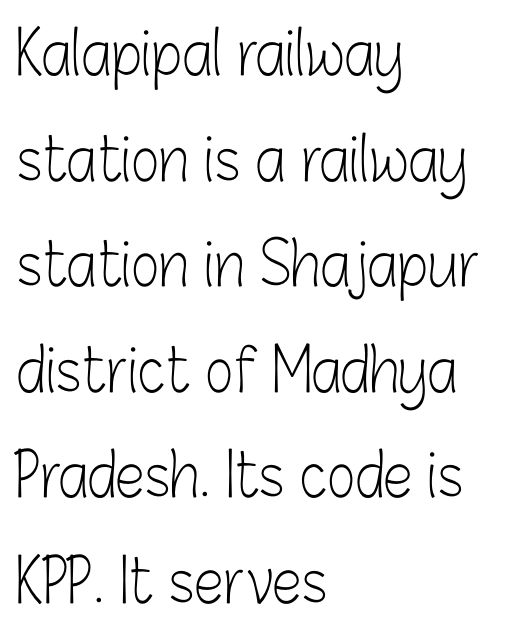
Compared with a typical body face, this is equally light or lighter still. Anything drawn beneath the words? Only blank space. Does the lettering tilt? It doesn't — this is upright. Character widths vary here, with narrow letters taking less room than wide ones. The horizontal fit of the characters is conventional and even. Unlike a traditional serif, this face leaves its strokes unadorned.
